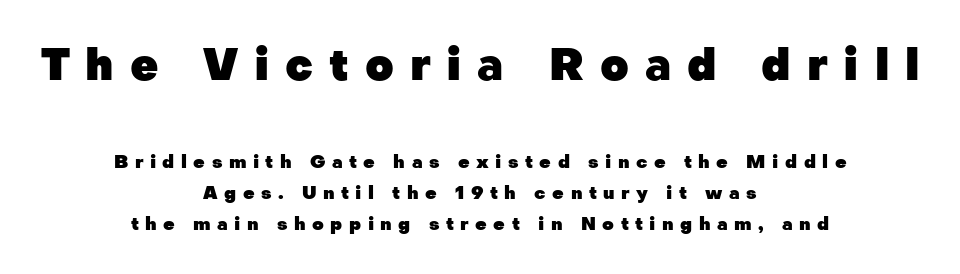
Q: Is the text bold? A: Yes.
Q: Is the text italic (slanted)? A: No, it is upright.
Q: Is the typeface a serif or a sans-serif typeface? A: Sans-serif.
Q: Is the text underlined? A: No.
Q: How is the paragraph aligned? A: Centered.
Q: Is the spacing between letters normal or unusually wide? A: Unusually wide.
Q: Which block of text is set in a larger size, the first (top) or the second (bottom)? A: The first (top) one.
Q: Width (condensed, normal, or wide)? A: Normal.
Q: Stroke contrast? A: Low.
Q: x-height? A: Medium.
Q: Monospaced? A: No.
